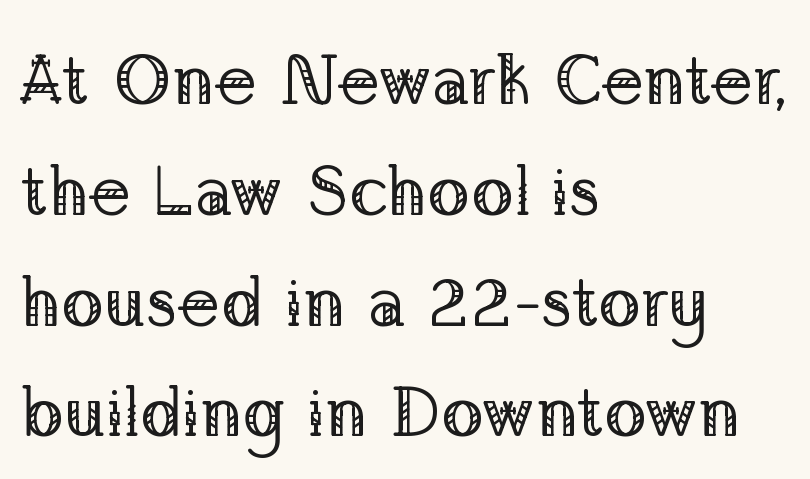
{"serif": "yes", "italic": "no", "bold": "no", "weight": "regular", "width": "normal", "stroke_contrast": "low", "x_height": "medium", "monospaced": "no", "underline": "no", "align": "left", "line_spacing": "normal", "line_spacing_ratio": 1.56, "letter_spacing": "normal", "letter_spacing_em": 0.0, "glyph_px": 71}
